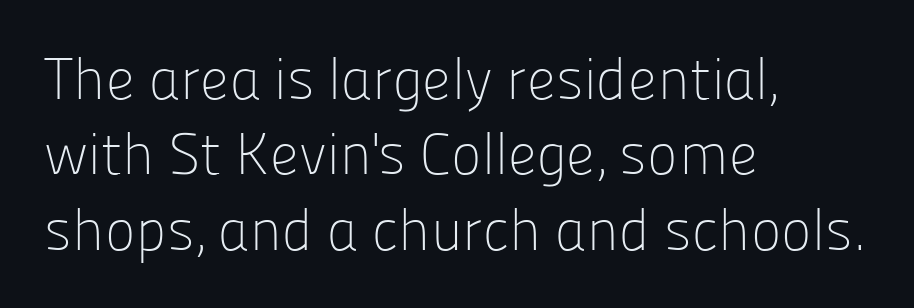
The image shows 58 px light sans-serif type, upright; set left-aligned, normal line spacing (1.3x), normal letter spacing, not underlined; low stroke contrast and a medium x-height.
